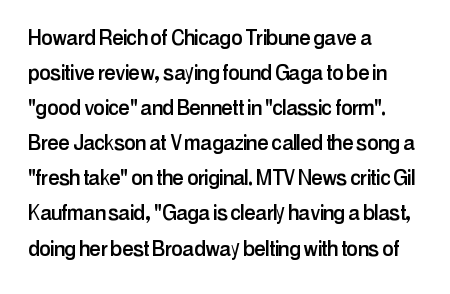
Upright lettering throughout. A classic flush-left, rag-right setting is used for this passage. Underlining? Definitely not there. The passage shown stacks its lines at a standard gap. The letterforms sit shoulder to shoulder at normal distance.
